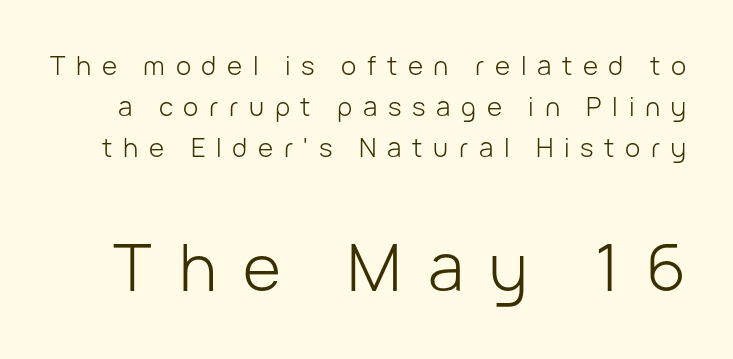
This sample has the flowing, uneven cadence of proportional lettering. The passage shown stacks its lines at a standard gap. The rendering enlarges the type as you move from the upper chunk to the lower. The typeface chosen for these lines omits serifs.
